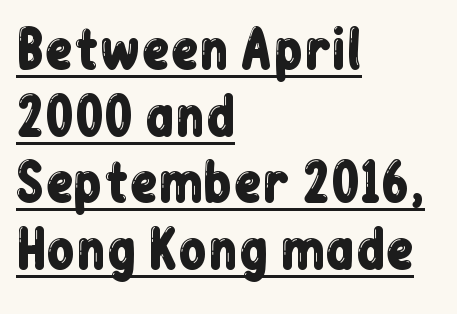
A sans-serif font was chosen for this passage. You can tell it's not italic because the verticals are truly vertical. Reading down the block, your eye returns to a fixed left position each line. Does a line run under the words? Yes, clearly. Here the designer chose a conventional face with non-uniform glyph widths.
